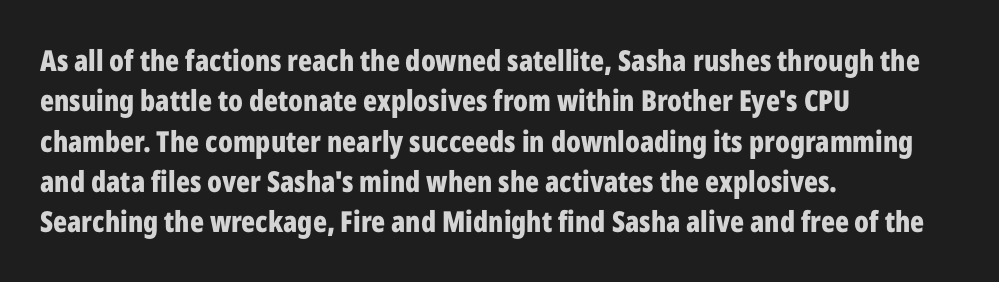
{"serif": "no", "italic": "no", "bold": "yes", "weight": "bold", "width": "condensed", "stroke_contrast": "low", "x_height": "medium", "monospaced": "no", "underline": "no", "align": "left", "line_spacing": "normal", "line_spacing_ratio": 1.39, "letter_spacing": "normal", "letter_spacing_em": 0.0, "glyph_px": 29}
